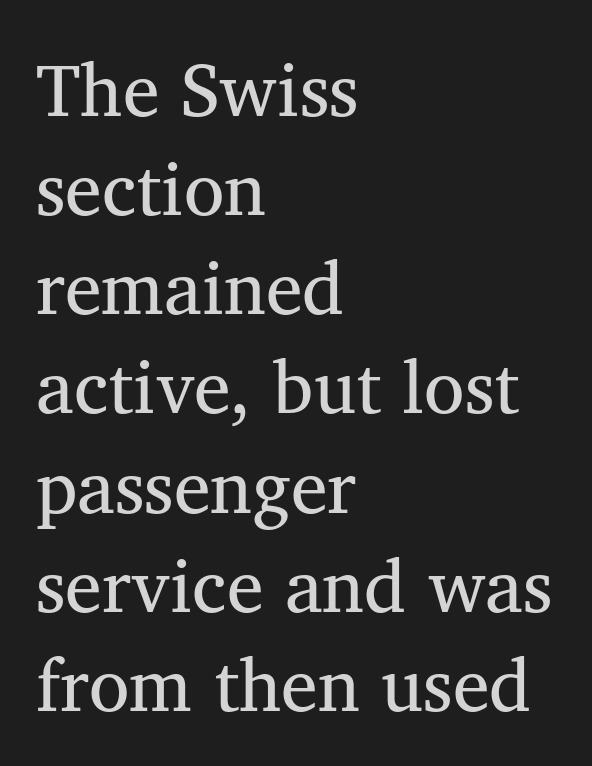
The image shows 74 px regular-weight serif type, upright; set left-aligned, normal line spacing (1.34x), normal letter spacing, not underlined; medium stroke contrast and a medium x-height.
